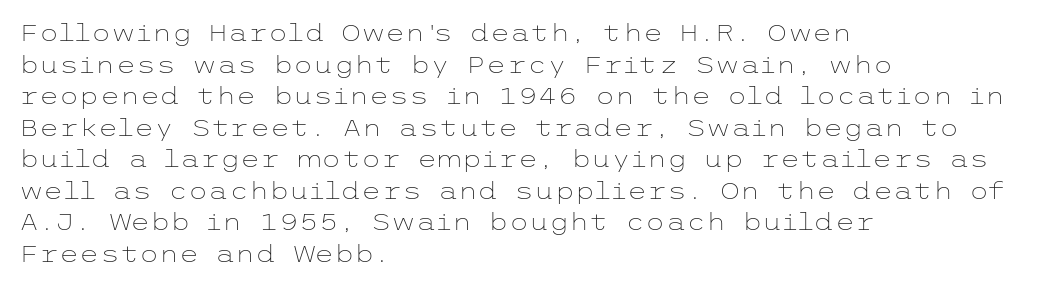
The strokes are not fattened; the text isn't bold. Beneath every word, the page is bare. Every row of glyphs begins at an identical x-position on the left. In terms of posture, this sample is upright.
